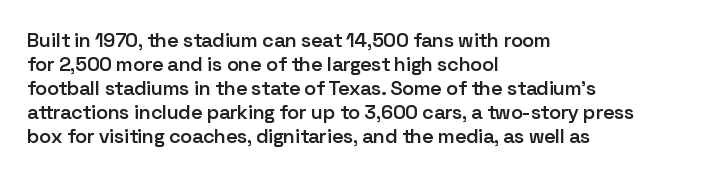
The image shows 20 px text type, upright; set left-aligned, line spacing 1.2x, normal letter spacing, not underlined.
